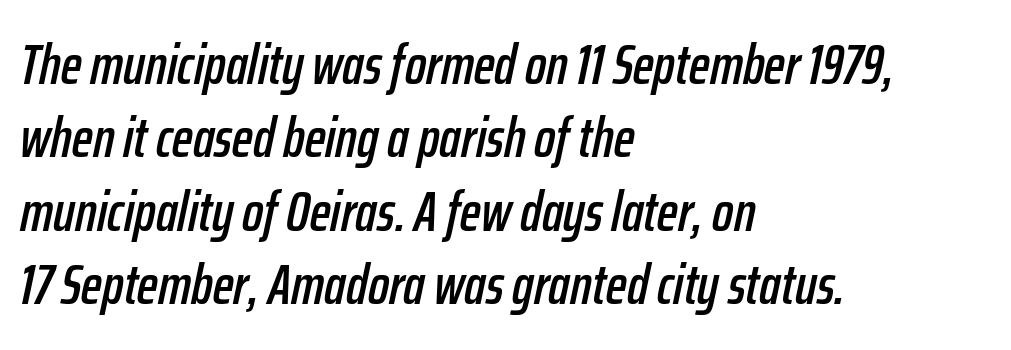
{"italic": "yes", "lean": "right", "slant_degrees": 12, "width": "condensed", "stroke_contrast": "low", "x_height": "medium", "monospaced": "no", "underline": "no", "align": "left", "line_spacing": "normal", "line_spacing_ratio": 1.31, "letter_spacing": "normal", "letter_spacing_em": 0.0, "glyph_px": 56}
